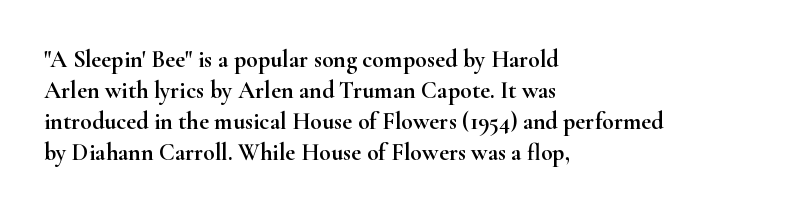
Q: Is the text italic (slanted)? A: No, it is upright.
Q: Is the text underlined? A: No.
Q: How is the paragraph aligned? A: Left-aligned.
Q: Is the spacing between letters normal or unusually wide? A: Normal.
Q: Is the spacing between lines tight, normal or loose? A: Normal.
